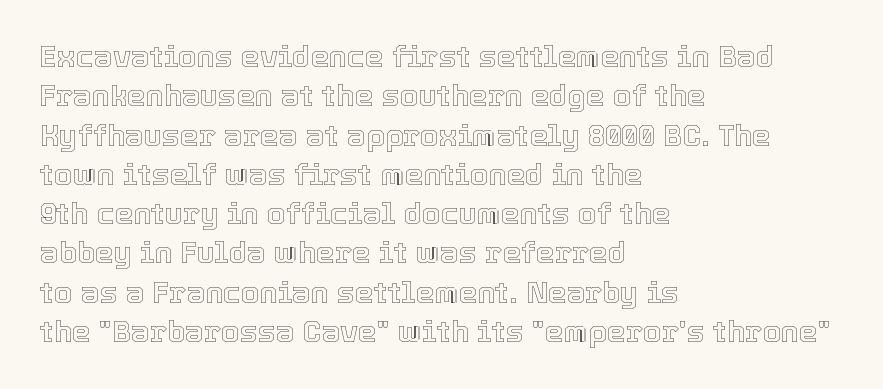
{"italic": "no", "width": "normal", "x_height": "medium", "monospaced": "no", "underline": "no", "align": "left", "line_spacing": "normal", "line_spacing_ratio": 1.31, "letter_spacing": "normal", "letter_spacing_em": 0.0, "glyph_px": 30}
